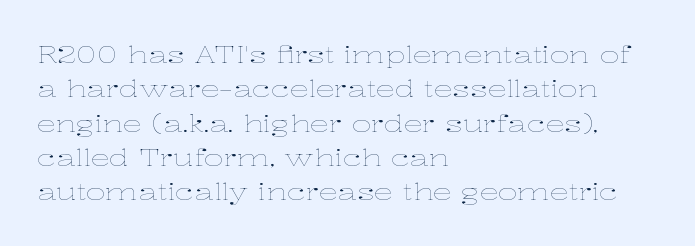
{"italic": "no", "bold": "no", "underline": "no", "align": "left", "line_spacing": "normal", "line_spacing_ratio": 1.43, "letter_spacing": "normal", "letter_spacing_em": 0.0, "glyph_px": 24}
